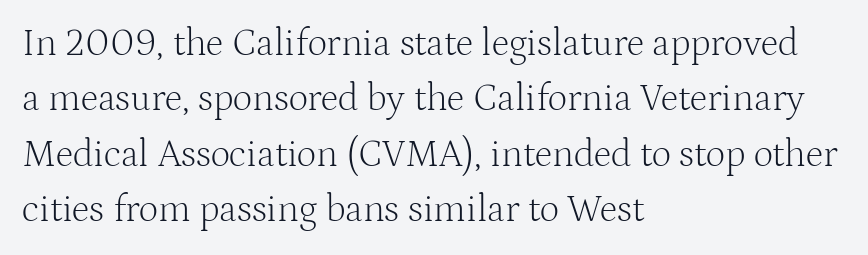
The image shows 38 px light serif type, upright; set left-aligned, normal line spacing (1.46x), normal letter spacing, not underlined; medium stroke contrast and a medium x-height.
